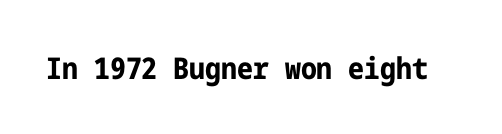
The image shows 30 px bold, condensed sans-serif type, upright; set normal letter spacing, not underlined; low stroke contrast and a medium x-height.
